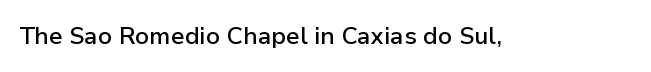
Quick note: underline off. Rendered with straight, roman letterforms. Each word holds together tightly as a unit, with standard inter-letter gaps. Slightly chunky letters — semibold, I'd say, not full bold.
